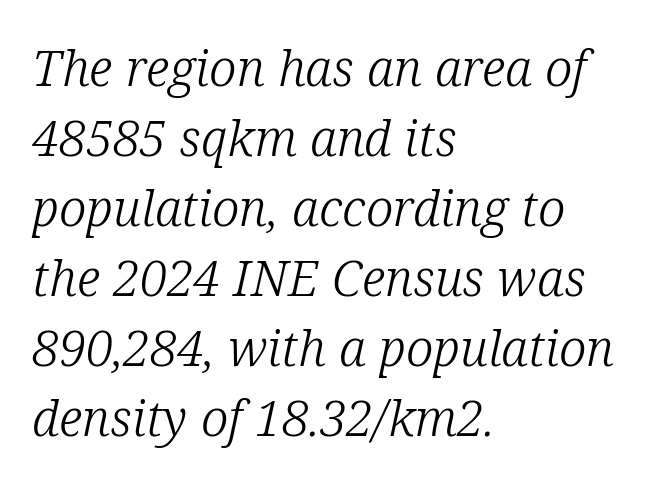
Looking at the ascenders, they clearly lean. Typographically, this falls in the serif category. Rule under the text: the space is simply empty. Stem width sits at or under what a default text font uses. Short note: letters normally spaced.
